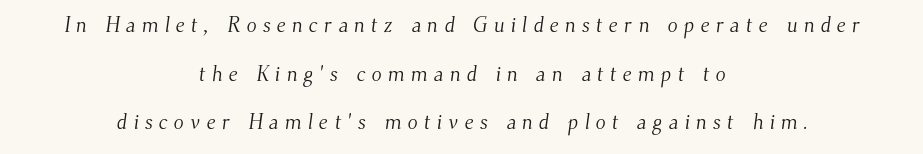
The image shows 21 px text type; set centered, loose line spacing (2.31x), unusually wide letter spacing (+0.29 em), not underlined.
